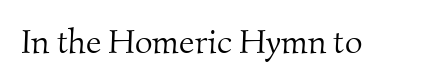
You could not count columns in this text — the font is proportionally spaced. This is not heavy type; no bold has been used. Underlining? Definitely not there. Look at the tracking — it's just the regular setting, nothing added.
